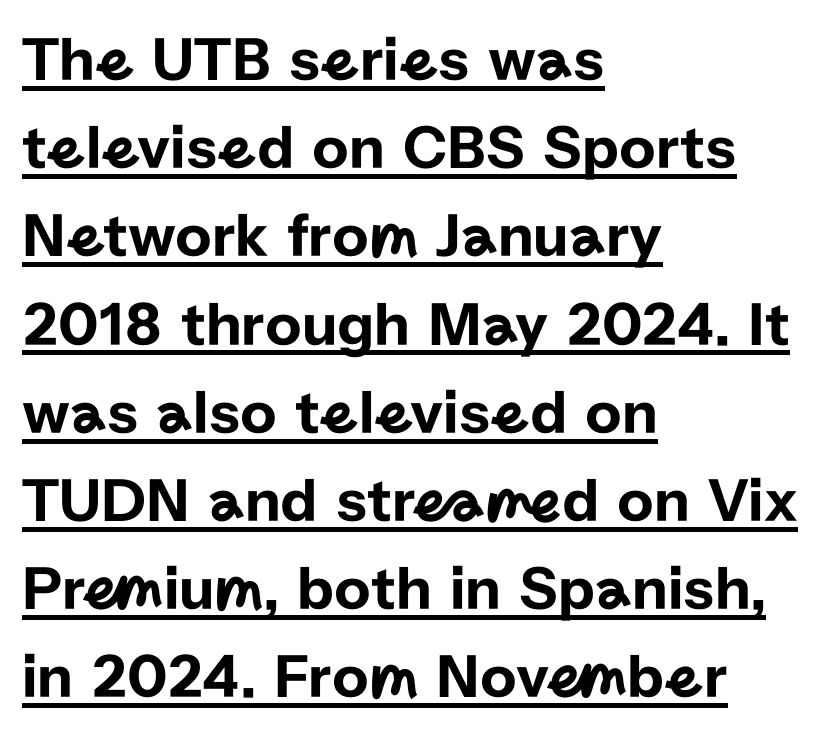
Q: Is the text italic (slanted)? A: No, it is upright.
Q: Is the typeface a serif or a sans-serif typeface? A: Sans-serif.
Q: Is the text underlined? A: Yes.
Q: How is the paragraph aligned? A: Left-aligned.
Q: Is the spacing between letters normal or unusually wide? A: Normal.
Q: Is the spacing between lines tight, normal or loose? A: Normal.
Q: Width (condensed, normal, or wide)? A: Normal.
Q: Stroke contrast? A: Low.
Q: x-height? A: Medium.
Q: Monospaced? A: No.
